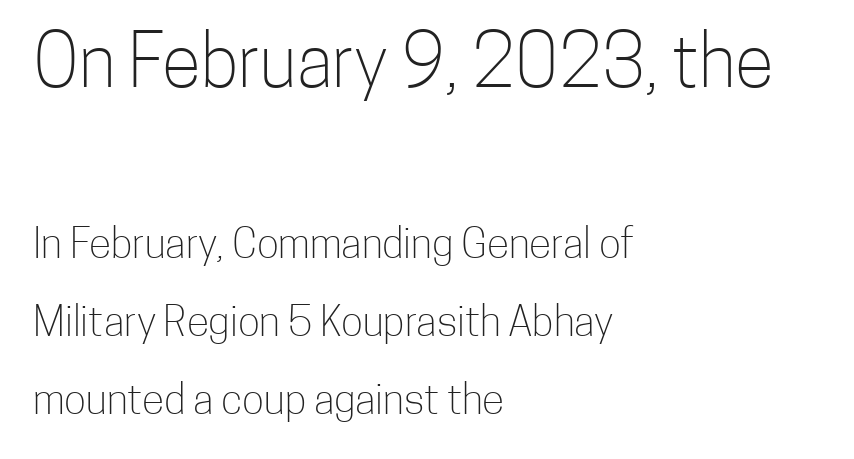
{"serif": "no", "italic": "no", "bold": "no", "weight": "light", "width": "condensed", "stroke_contrast": "low", "x_height": "medium", "monospaced": "no", "underline": "no", "align": "left", "line_spacing": "loose", "line_spacing_ratio": 1.9, "letter_spacing": "normal", "letter_spacing_em": 0.0, "larger_block": "first", "size_ratio": 1.76, "glyph_px": 72}
